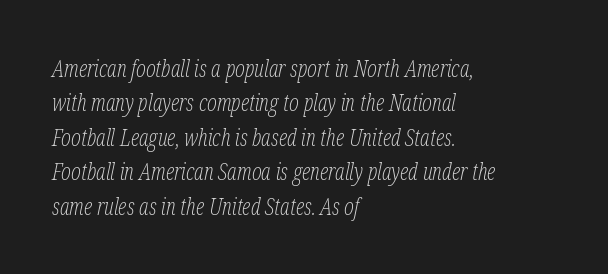
Only glyphs here, with clear space below each row. Compared with typical paragraphs, the rows here are spaced about the same. These lines stack with their left ends in a neat column. Look at the tracking — it's just the regular setting, nothing added. Rendered with sloped, italic letterforms. Nothing heavy about these letters — not bold at all.
